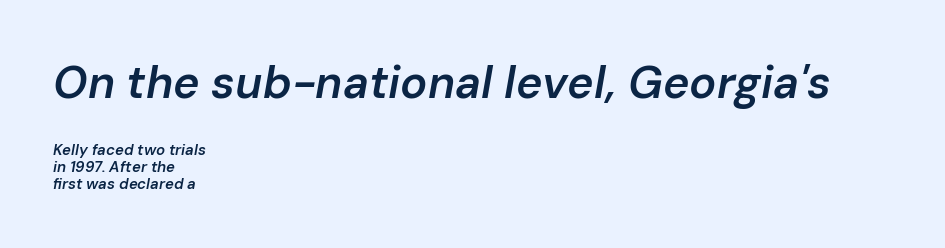
The image shows 45 px semibold type, italic (leaning right); set left-aligned, tight line spacing (1.14x), normal letter spacing, not underlined; the first (top) block is 3.0x larger; low stroke contrast and a medium x-height.
